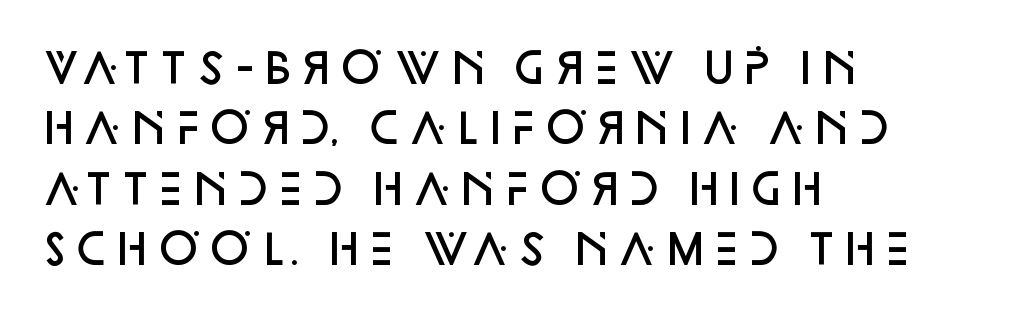
Every character sits straight up, as roman type does. Summary of vertical rhythm: regular, with standard interline spacing. Underlining? Definitely not there. Teacher's note: observe the even left margin — that is flush-left alignment. Looks like regular typesetting: each glyph gets only the width it needs.
